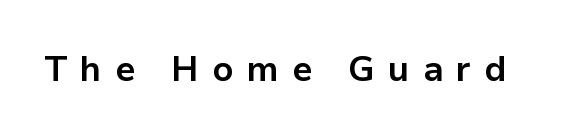
Plenty of ink on the page — the face is bold. Ordinary non-slanted type is in use. Check where the strokes stop: nothing finishes them off — pure sans. Varying glyph widths throughout — classic text-font behaviour.
